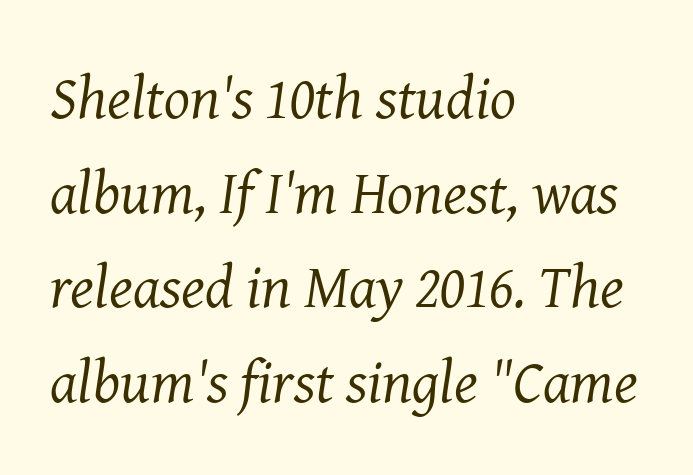
The image shows 61 px regular-weight serif type, italic (leaning right); set left-aligned, normal line spacing (1.55x), normal letter spacing, not underlined; medium stroke contrast and a medium x-height.
